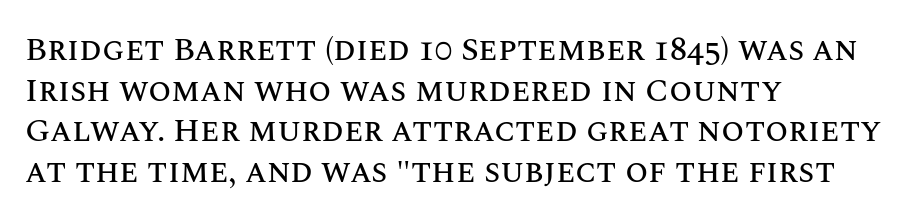
Caption: standard tracking, unaltered. Spacing verdict: proportional, widths tailored to each character. Only glyphs here, with clear space below each row. The type sits square on the baseline with zero lean. The typesetter chose a ragged-right arrangement here.
